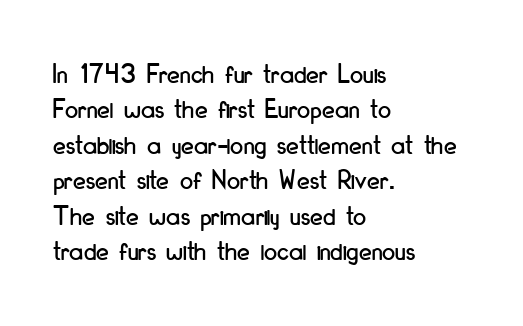
{"serif": "no", "italic": "no", "width": "condensed", "stroke_contrast": "low", "x_height": "small", "monospaced": "no", "underline": "no", "align": "left", "line_spacing_ratio": 1.22, "letter_spacing": "normal", "letter_spacing_em": 0.0, "glyph_px": 29}
